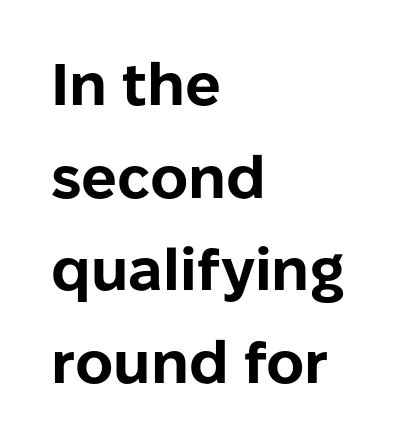
The ragged edge is on the right, which tells us the setting is flush left. Quick note: underline off. Posture: straight, roman, zero tilt. Classification — sans serif. Standard letterfit; no display-style spreading of the glyphs.
